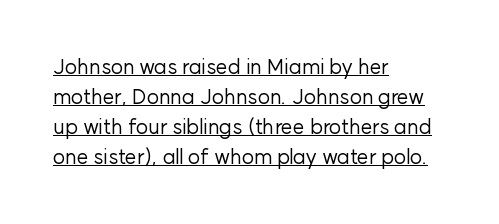
The image shows 21 px text type, upright; set left-aligned, normal line spacing (1.43x), normal letter spacing, underlined.
